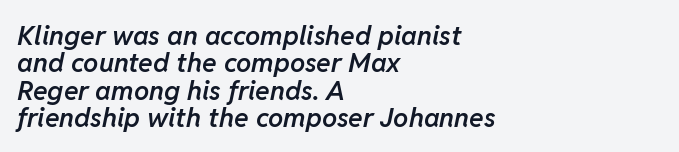
Q: Is the text bold? A: Semi-bold.
Q: Is the text italic (slanted)? A: Yes, it leans right by about 11 degrees.
Q: Is the text underlined? A: No.
Q: How is the paragraph aligned? A: Left-aligned.
Q: Is the spacing between letters normal or unusually wide? A: Normal.
Q: Is the spacing between lines tight, normal or loose? A: Tight.
